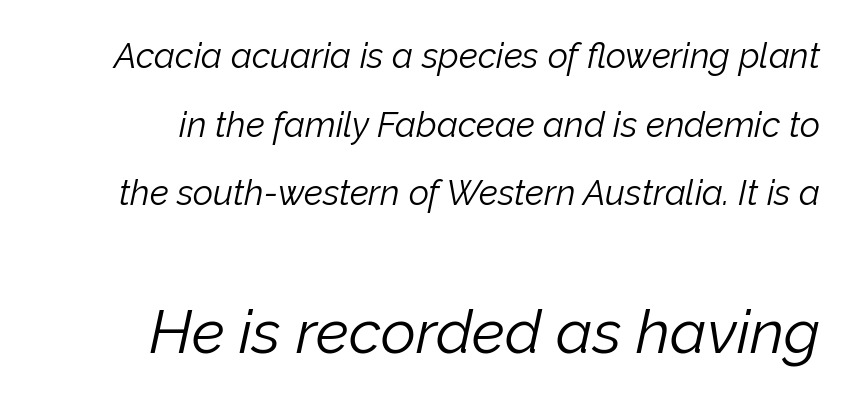
{"italic": "yes", "lean": "right", "slant_degrees": 12, "bold": "no", "weight": "light", "width": "normal", "stroke_contrast": "low", "x_height": "medium", "monospaced": "no", "underline": "no", "align": "right", "line_spacing": "loose", "line_spacing_ratio": 1.96, "letter_spacing": "normal", "letter_spacing_em": 0.0, "larger_block": "second", "size_ratio": 1.74, "glyph_px": 61}
